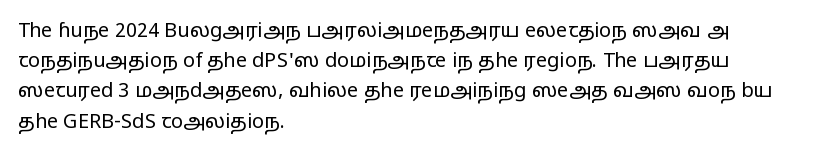
What stands out about the letter spacing? Nothing — it is the standard amount. The axis of the letterforms is exactly vertical. Check the space under the baseline: it is left empty. Evenly set lines give the paragraph a standard silhouette.
